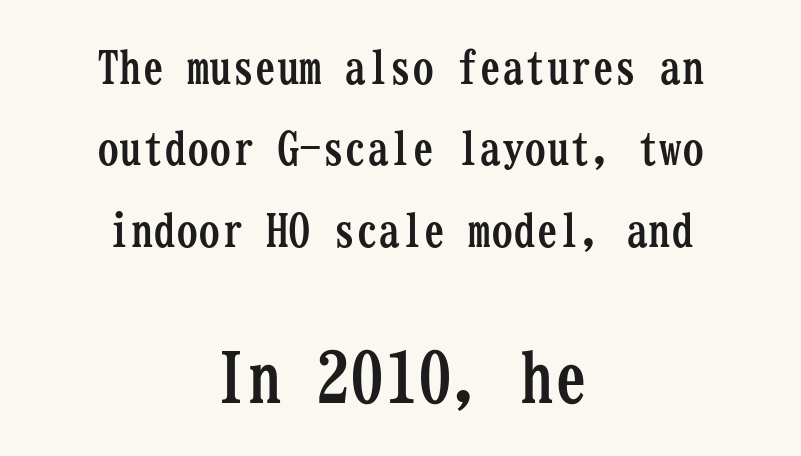
Designer's note — italics off, roman on. These lines carry a lot of weight — the face is fully bold. Underlining? Definitely not there. Between these two stacked blocks, the lower one wins on size. Layout note: lines centered.
